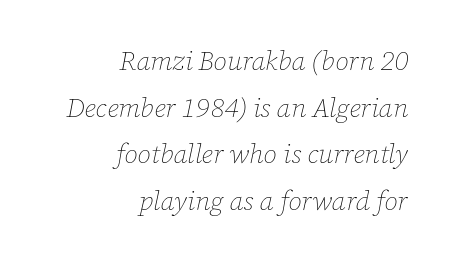
Q: Is the text bold? A: No.
Q: Is the text italic (slanted)? A: Yes, it leans right by about 12 degrees.
Q: Is the text underlined? A: No.
Q: How is the paragraph aligned? A: Right-aligned.
Q: Is the spacing between letters normal or unusually wide? A: Normal.
